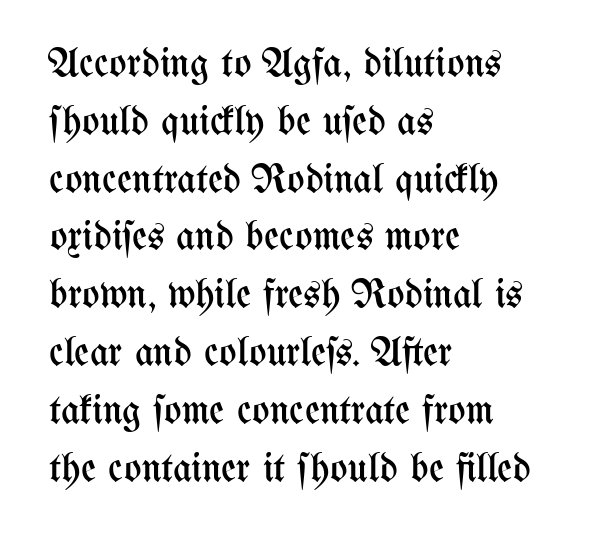
The image shows 41 px regular-weight, condensed type, upright; set left-aligned, normal line spacing (1.41x), normal letter spacing, not underlined; medium stroke contrast and a medium x-height.
